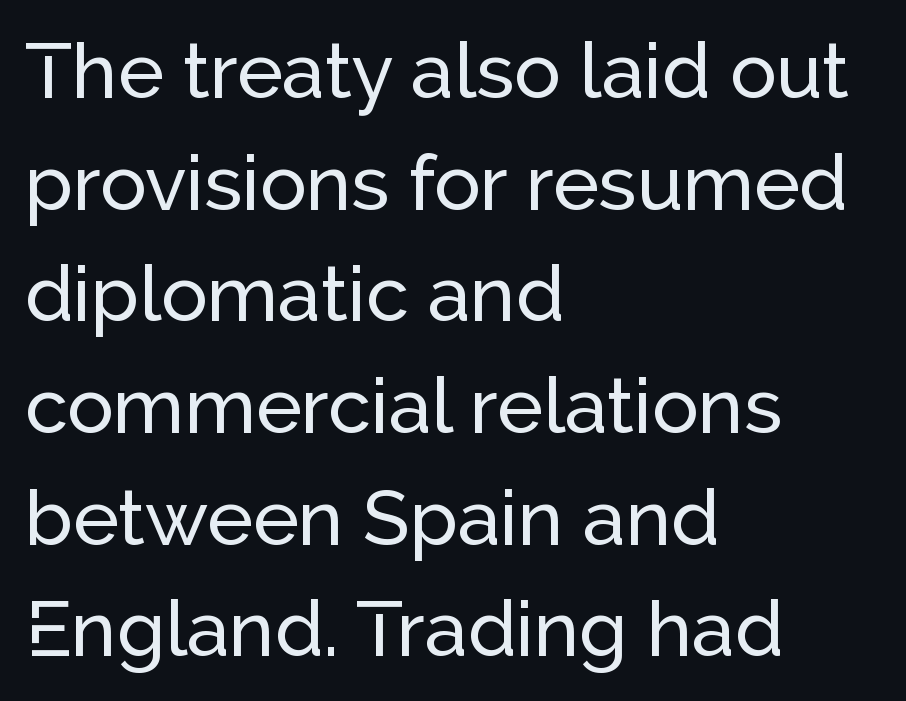
Q: Is the text italic (slanted)? A: No, it is upright.
Q: Is the typeface a serif or a sans-serif typeface? A: Sans-serif.
Q: Is the text underlined? A: No.
Q: How is the paragraph aligned? A: Left-aligned.
Q: Is the spacing between letters normal or unusually wide? A: Normal.
Q: Is the spacing between lines tight, normal or loose? A: Normal.
Q: Width (condensed, normal, or wide)? A: Normal.
Q: Stroke contrast? A: Low.
Q: x-height? A: Medium.
Q: Monospaced? A: No.
